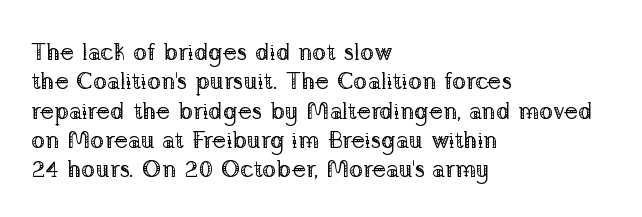
Q: Is the text bold? A: No.
Q: Is the text italic (slanted)? A: No, it is upright.
Q: Is the text underlined? A: No.
Q: How is the paragraph aligned? A: Left-aligned.
Q: Is the spacing between letters normal or unusually wide? A: Normal.
